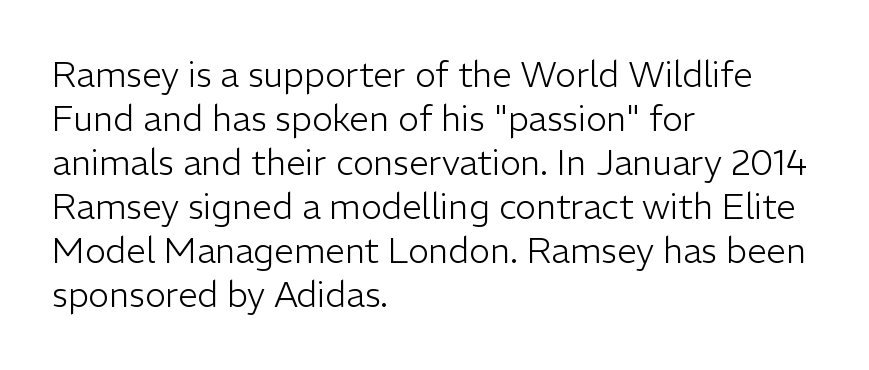
{"serif": "no", "italic": "no", "bold": "no", "weight": "light", "width": "normal", "stroke_contrast": "low", "x_height": "medium", "monospaced": "no", "underline": "no", "align": "left", "line_spacing": "normal", "line_spacing_ratio": 1.26, "letter_spacing": "normal", "letter_spacing_em": 0.0, "glyph_px": 35}
